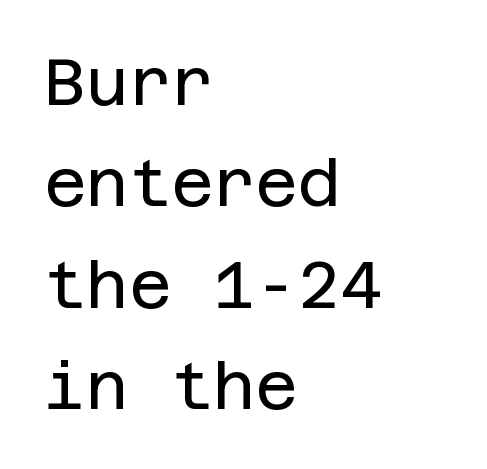
{"serif": "no", "italic": "no", "bold": "no", "weight": "regular", "width": "normal", "stroke_contrast": "low", "x_height": "large", "underline": "no", "align": "left", "line_spacing": "normal", "line_spacing_ratio": 1.56, "letter_spacing": "normal", "letter_spacing_em": 0.0, "glyph_px": 65}
